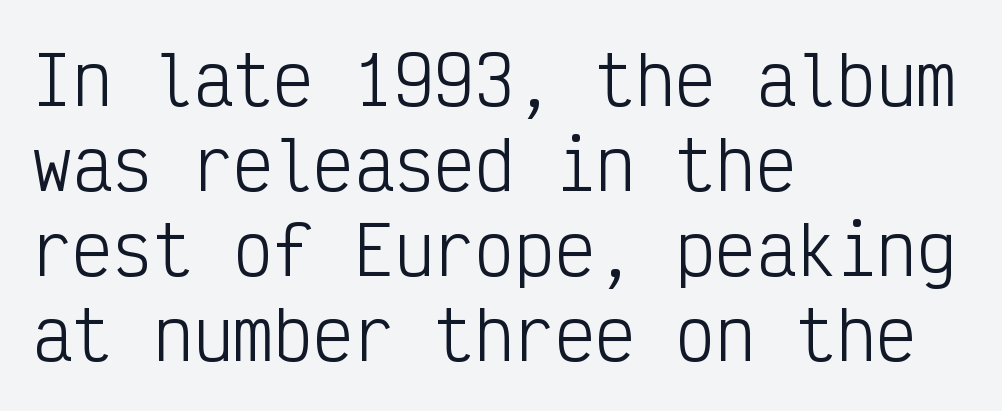
{"serif": "no", "italic": "no", "bold": "no", "weight": "light", "width": "condensed", "stroke_contrast": "low", "x_height": "medium", "monospaced": "yes", "underline": "no", "align": "left", "line_spacing": "normal", "line_spacing_ratio": 1.27, "letter_spacing": "normal", "letter_spacing_em": 0.0, "glyph_px": 67}
